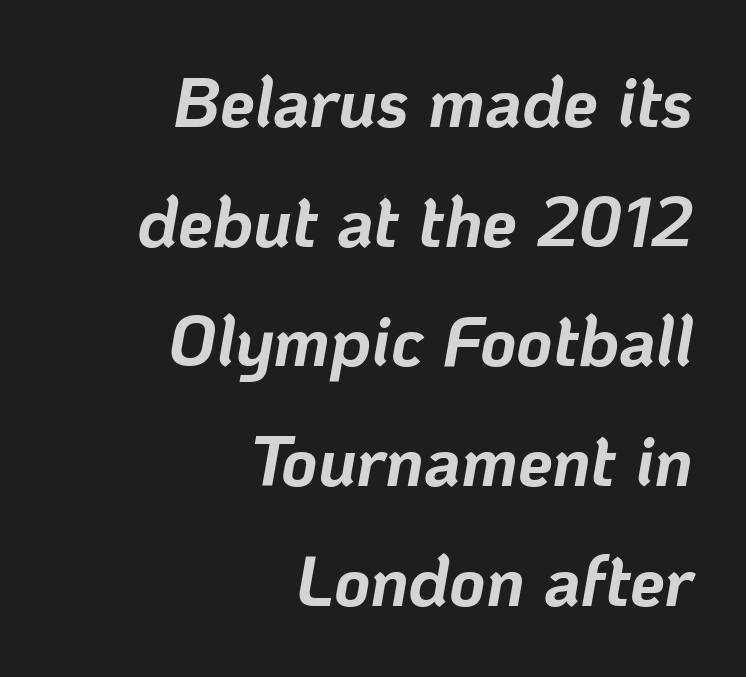
Standard letterfit; no display-style spreading of the glyphs. Horizontal alignment here is rightward, an uncommon choice for prose. How heavy is the stroke? Heavy — this is a bold. Type without underlining. Is the type slanted? Yes — the strokes lean at a clear angle. Think of a printed novel: that variable character pitch is what you see here.
